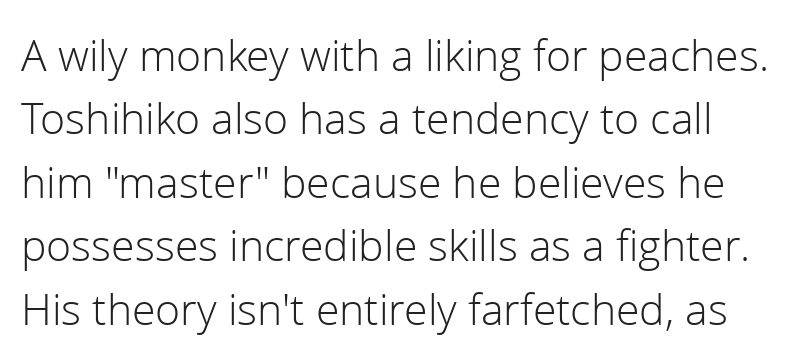
{"serif": "no", "italic": "no", "bold": "no", "weight": "light", "width": "normal", "stroke_contrast": "low", "x_height": "medium", "monospaced": "no", "underline": "no", "line_spacing": "normal", "line_spacing_ratio": 1.38, "letter_spacing": "normal", "letter_spacing_em": 0.0, "glyph_px": 46}
